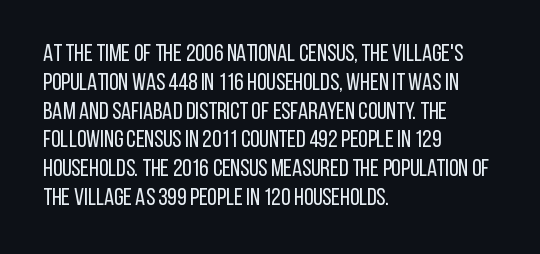
{"italic": "no", "bold": "no", "underline": "no", "align": "left", "line_spacing_ratio": 1.2, "letter_spacing": "normal", "letter_spacing_em": 0.0, "glyph_px": 24}
